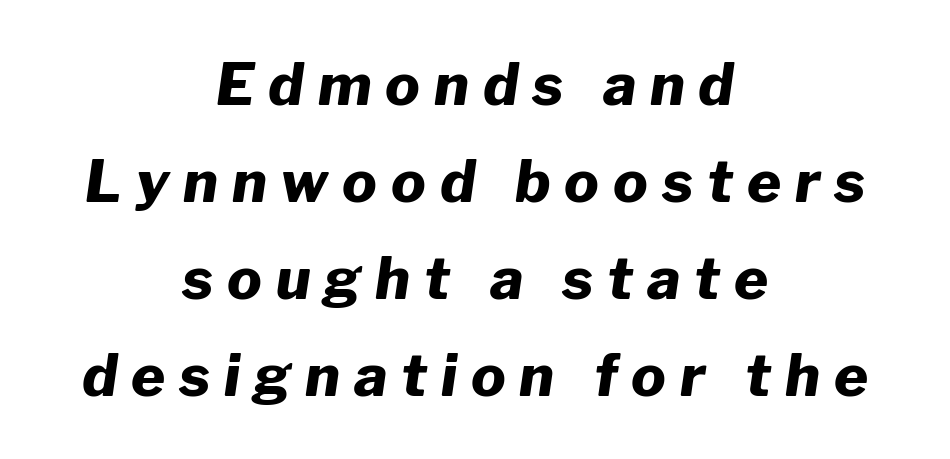
The image shows 58 px heavy type, italic (leaning right); set centered, normal line spacing (1.67x), unusually wide letter spacing (+0.24 em), not underlined; low stroke contrast and a medium x-height.
